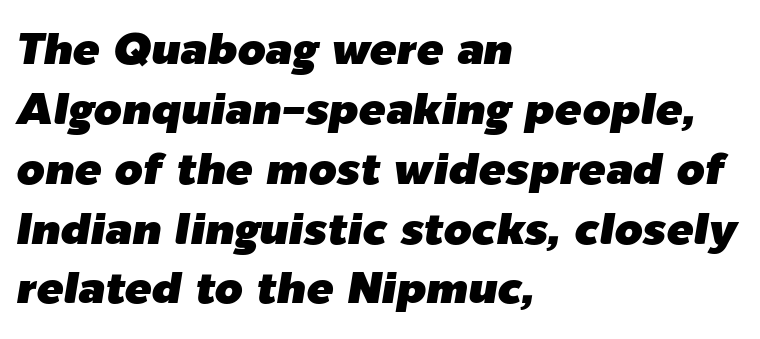
{"italic": "yes", "lean": "right", "slant_degrees": 9, "width": "normal", "stroke_contrast": "low", "x_height": "medium", "monospaced": "no", "underline": "no", "align": "left", "line_spacing": "normal", "line_spacing_ratio": 1.33, "letter_spacing": "normal", "letter_spacing_em": 0.0, "glyph_px": 45}
